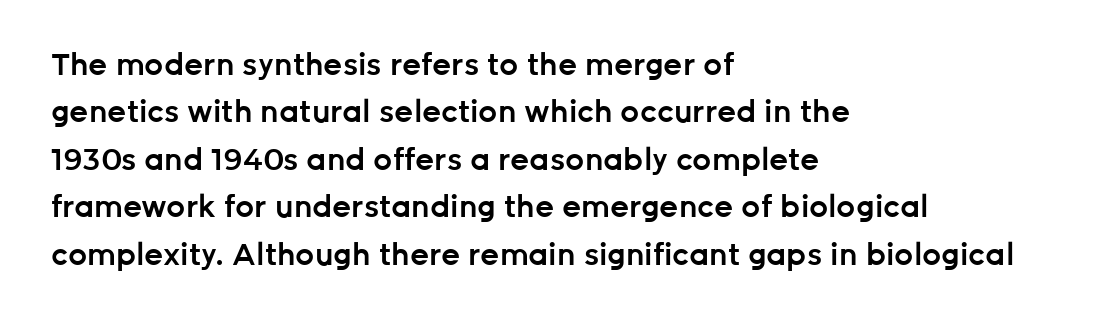
The typeface chosen for these lines omits serifs. Letters rest on an invisible, unmarked baseline. One-word summary of the alignment: left. A typesetter would call this proportional, since set widths differ per character.
